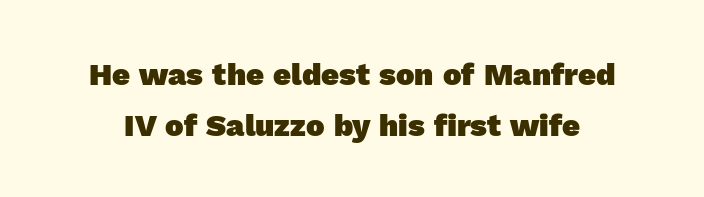
Spacing verdict: proportional, widths tailored to each character. The block of text has a typical density, with ordinary space between rows. This sample uses plain, unmodified letter spacing. You can tell from the bare stems that sans-serif type was used. What weight is shown? A full bold with thick strokes. Beneath every word, the page is bare.
